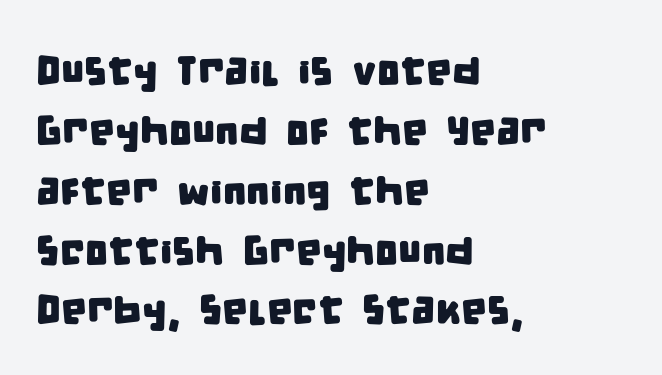
Normally led — the rows are evenly, conventionally spaced. Character widths vary here, with narrow letters taking less room than wide ones. Horizontally, the lines are justified to the leading edge only. The space beneath each line is pristine and unruled. Students, note that the glyphs here touch the page at normal intervals. Serifs: no, the terminals of the letterforms are clean.
